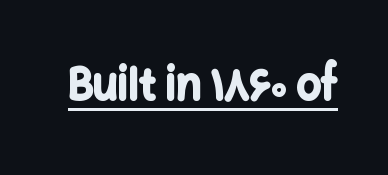
Q: Is the text bold? A: Yes.
Q: Is the text italic (slanted)? A: No, it is upright.
Q: Is the typeface a serif or a sans-serif typeface? A: Sans-serif.
Q: Is the text underlined? A: Yes.
Q: Is the spacing between letters normal or unusually wide? A: Normal.
Q: Width (condensed, normal, or wide)? A: Normal.
Q: Stroke contrast? A: Low.
Q: x-height? A: Medium.
Q: Monospaced? A: No.
